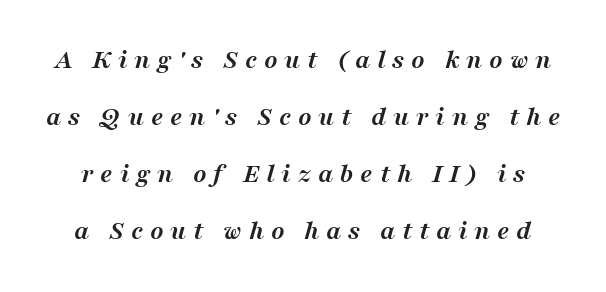
The image shows 28 px semibold serif type, italic (leaning right); set loose line spacing (2.04x), unusually wide letter spacing (+0.24 em), not underlined; medium stroke contrast and a medium x-height.
